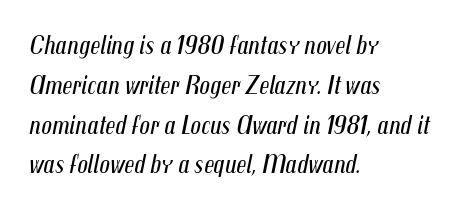
{"italic": "yes", "lean": "right", "slant_degrees": 12, "bold": "no", "underline": "no", "align": "left", "line_spacing": "normal", "line_spacing_ratio": 1.53, "letter_spacing": "normal", "letter_spacing_em": 0.0, "glyph_px": 26}
